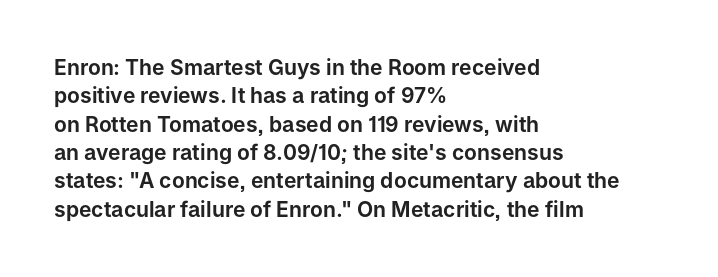
Posture: upright roman. The foot of each line stays bare and open. The passage shown stacks its lines at a standard gap. Alignment: flush left. The horizontal fit of the characters is conventional and even.
